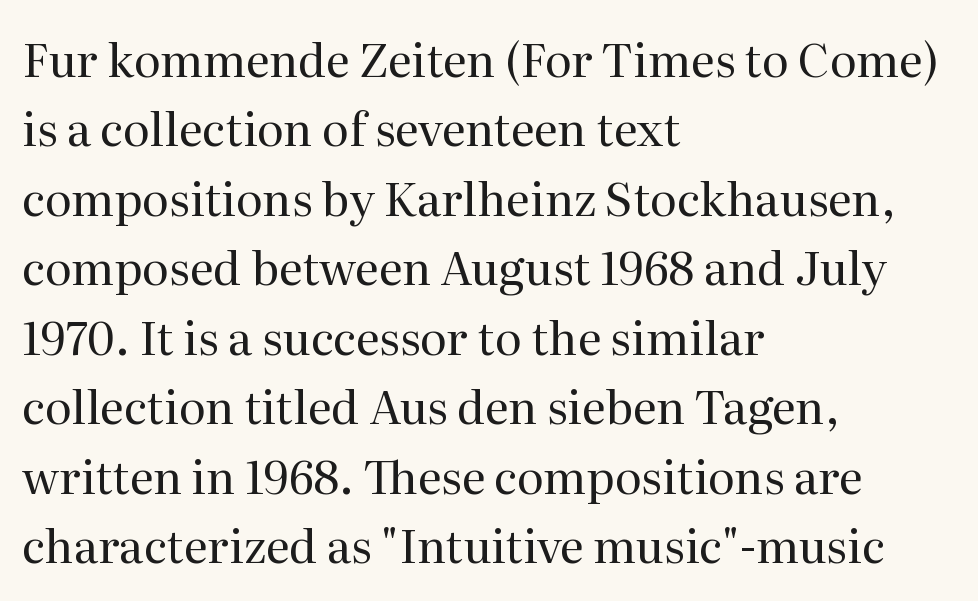
The leading is moderate, giving the passage an even texture. Does the copy run flush right? No — it runs flush left. This sample has the flowing, uneven cadence of proportional lettering. The area under the type is left untouched.
